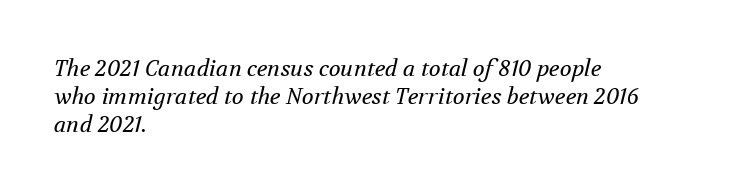
The image shows 22 px text type, italic (leaning right); set left-aligned, normal line spacing (1.27x), normal letter spacing, not underlined.
